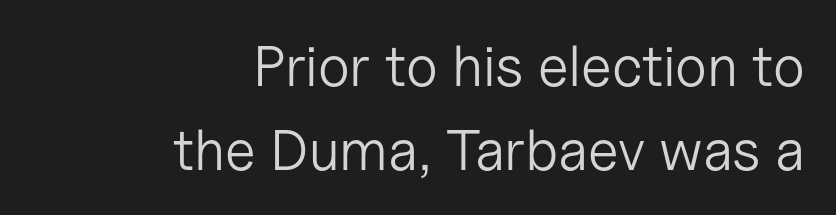
{"serif": "no", "italic": "no", "bold": "no", "weight": "light", "width": "normal", "stroke_contrast": "low", "x_height": "medium", "monospaced": "no", "underline": "no", "align": "right", "line_spacing": "normal", "line_spacing_ratio": 1.47, "letter_spacing": "normal", "letter_spacing_em": 0.0, "glyph_px": 57}
